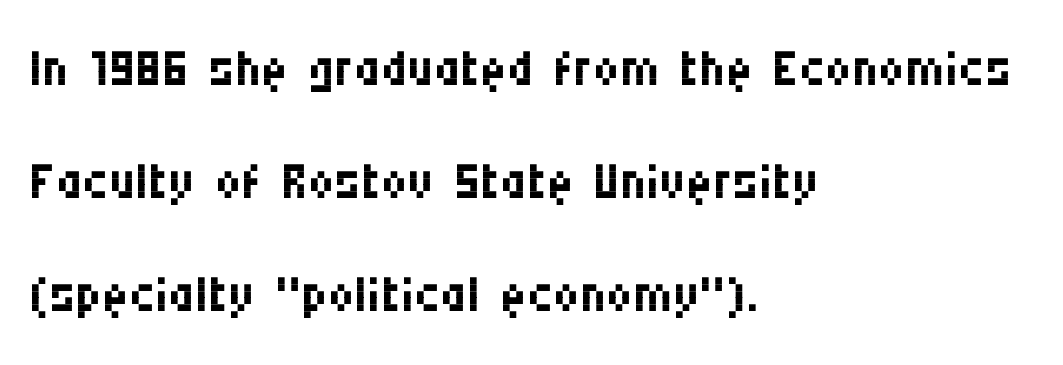
Q: Is the text bold? A: No.
Q: Is the text italic (slanted)? A: No, it is upright.
Q: Is the typeface a serif or a sans-serif typeface? A: Sans-serif.
Q: Is the text underlined? A: No.
Q: How is the paragraph aligned? A: Left-aligned.
Q: Is the spacing between letters normal or unusually wide? A: Normal.
Q: Is the spacing between lines tight, normal or loose? A: Normal.
Q: Width (condensed, normal, or wide)? A: Condensed.
Q: Stroke contrast? A: Medium.
Q: x-height? A: Large.
Q: Monospaced? A: No.
